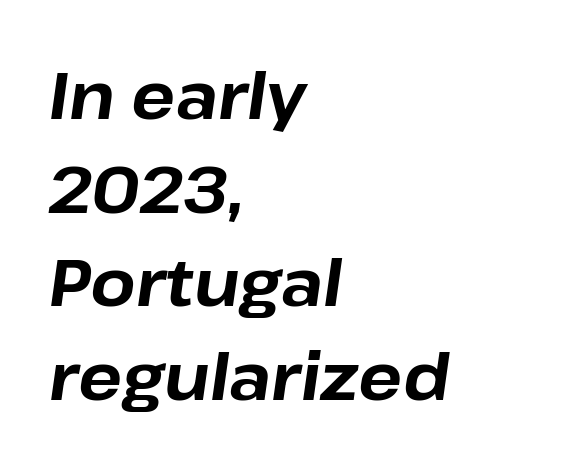
The image shows 65 px bold type, italic (leaning right); set left-aligned, normal line spacing (1.44x), normal letter spacing, not underlined; low stroke contrast and a medium x-height.
